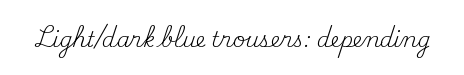
The image shows 21 px text type; set normal letter spacing, not underlined.
